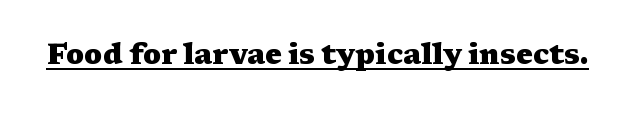
The image shows 28 px heavy, wide serif type, upright; set normal letter spacing, underlined; medium stroke contrast and a medium x-height.
